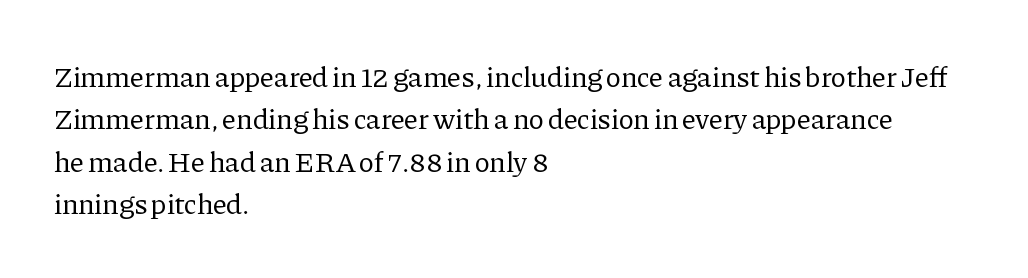
The letters look calm and open, with moderate or lighter stems. Whoever set this chose a conventional vertical rhythm. The rendering uses natural spacing where letterforms have individual widths. The line texture is even and compact thanks to regular tracking.
